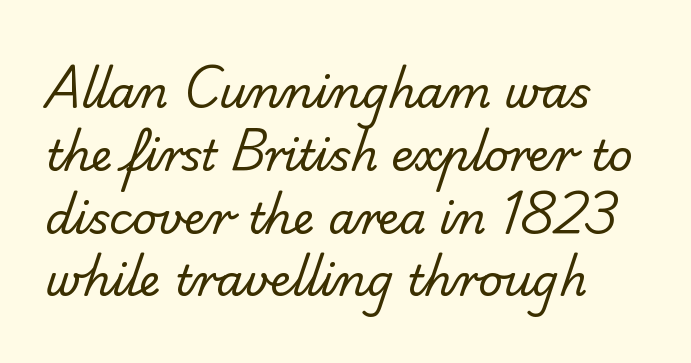
The image shows 43 px regular-weight sans-serif type; set normal line spacing (1.46x), normal letter spacing, not underlined; low stroke contrast and a small x-height.
